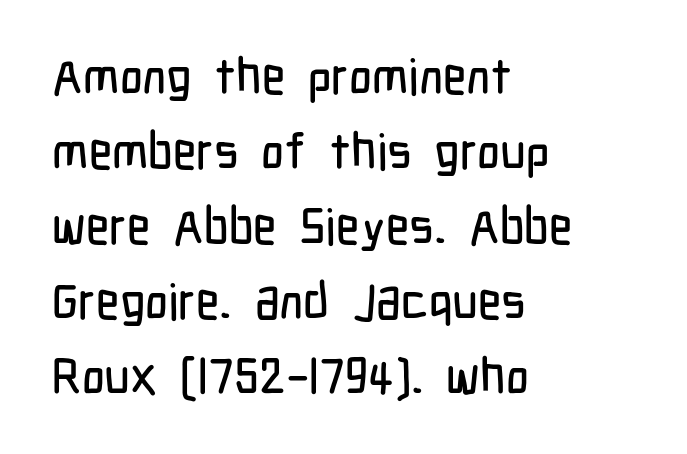
These lines are rendered in a variable-pitch font. Vertical spacing — default. The passage is arranged the way most books set body copy — flush left. What stands out about the letter spacing? Nothing — it is the standard amount. The words here are not underlined. The passage shown is typeset with a sans-serif family.
